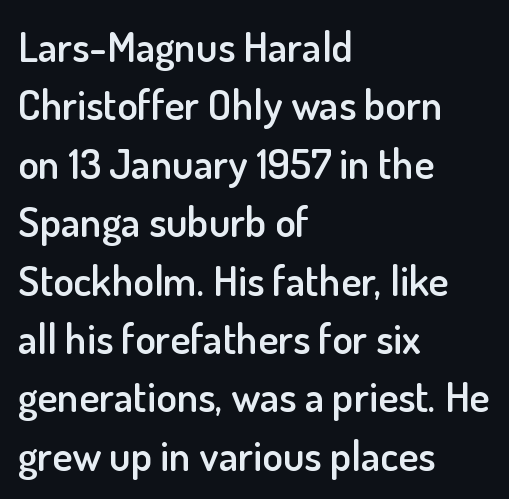
{"serif": "no", "italic": "no", "bold": "semi", "weight": "semibold", "width": "normal", "stroke_contrast": "low", "x_height": "small", "monospaced": "no", "underline": "no", "align": "left", "line_spacing": "normal", "line_spacing_ratio": 1.39, "letter_spacing": "normal", "letter_spacing_em": 0.0, "glyph_px": 42}
